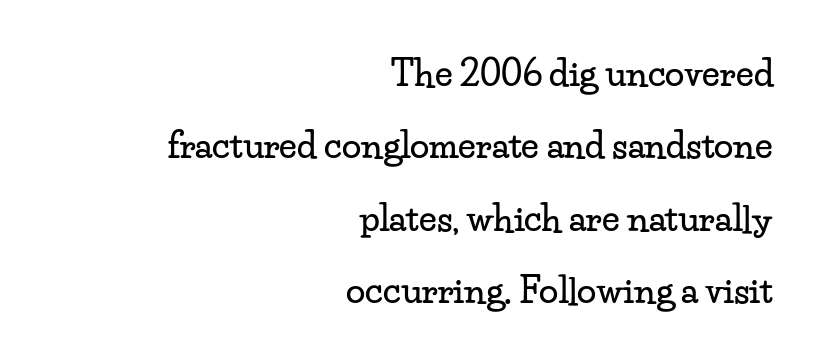
The image shows 35 px wide serif type, upright; set right-aligned, loose line spacing (2.07x), normal letter spacing, not underlined; low stroke contrast and a small x-height.
